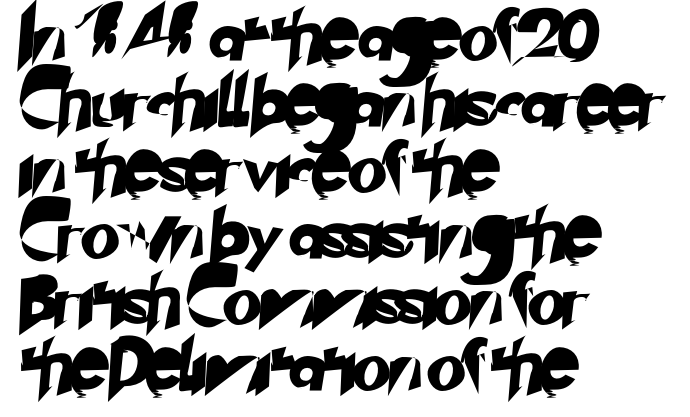
The image shows 50 px sans-serif type; set left-aligned, normal line spacing (1.32x), normal letter spacing, not underlined; low stroke contrast and a small x-height.
